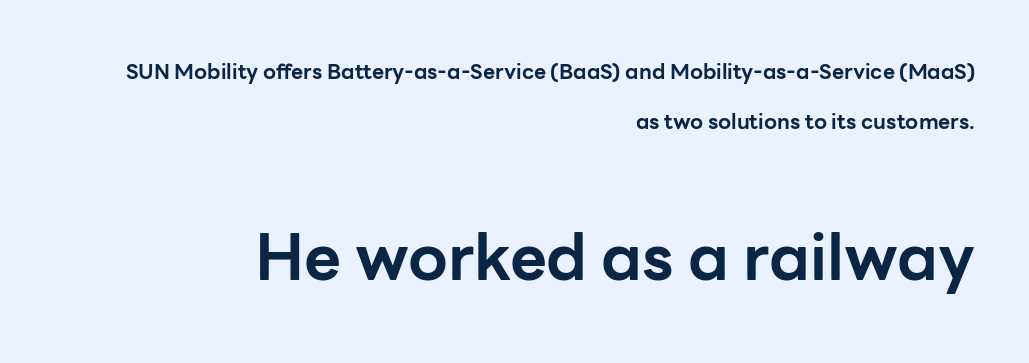
{"serif": "no", "italic": "no", "bold": "yes", "weight": "bold", "width": "normal", "stroke_contrast": "low", "x_height": "medium", "monospaced": "no", "underline": "no", "align": "right", "line_spacing": "loose", "line_spacing_ratio": 2.4, "letter_spacing": "normal", "letter_spacing_em": 0.0, "larger_block": "second", "size_ratio": 3.05, "glyph_px": 64}
